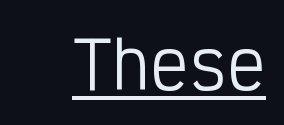
The image shows 64 px regular-weight, condensed sans-serif type, upright, monospaced; set normal letter spacing, underlined; low stroke contrast and a medium x-height.
